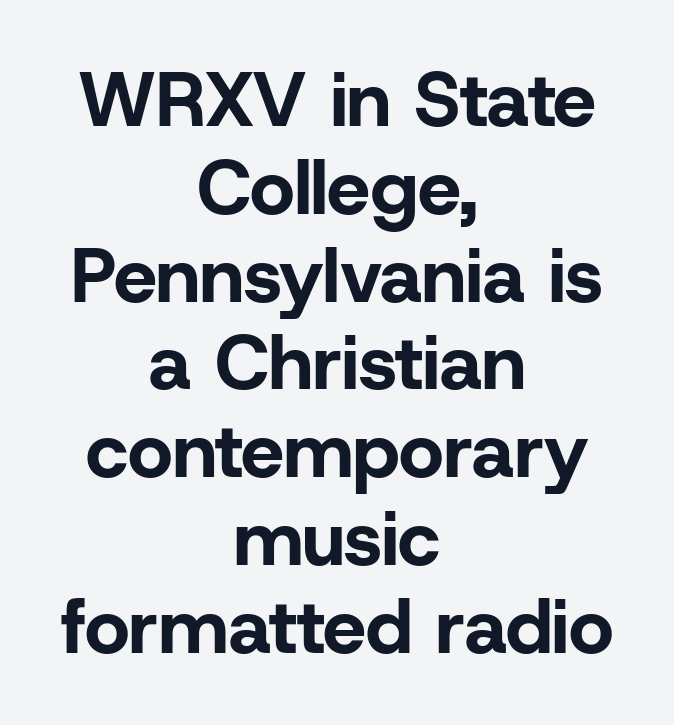
Strokes here are thick enough to call this a true bold. The designer went with a sans here, leaving each stem footless. The text block is weighted toward neither margin, spreading evenly from the middle. The area under the type is left untouched. Ascenders rise straight up at ninety degrees.
